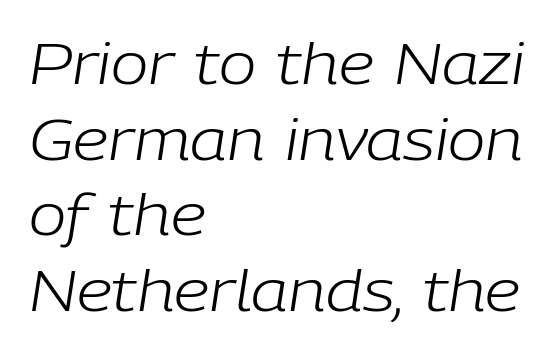
{"italic": "yes", "lean": "right", "slant_degrees": 9, "bold": "no", "weight": "light", "width": "normal", "stroke_contrast": "low", "x_height": "medium", "monospaced": "no", "underline": "no", "align": "left", "line_spacing": "normal", "line_spacing_ratio": 1.35, "letter_spacing": "normal", "letter_spacing_em": 0.0, "glyph_px": 56}
